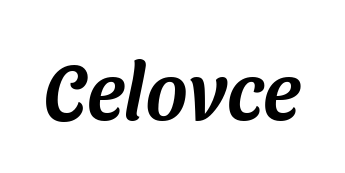
{"serif": "no", "width": "normal", "stroke_contrast": "medium", "x_height": "medium", "monospaced": "no", "underline": "no", "letter_spacing": "normal", "letter_spacing_em": 0.0, "glyph_px": 80}
